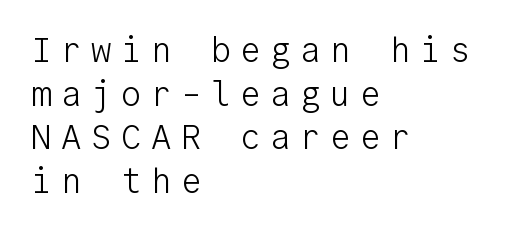
The image shows 34 px light sans-serif type, upright, monospaced; set left-aligned, normal line spacing (1.28x), unusually wide letter spacing (+0.28 em), not underlined; low stroke contrast and a medium x-height.
